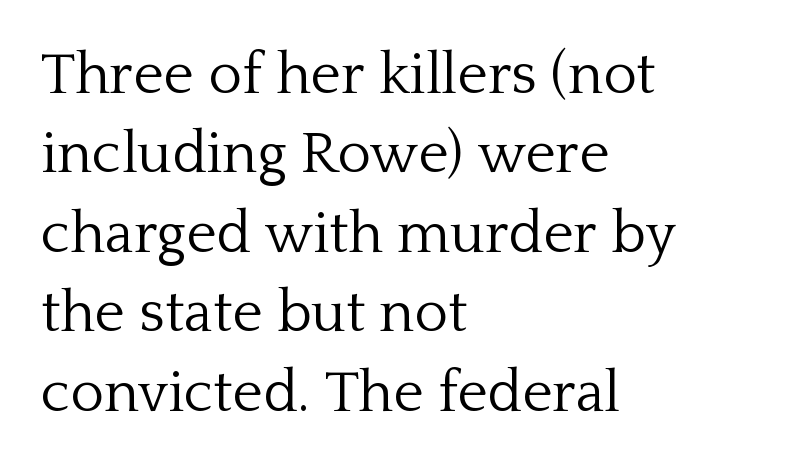
Layout note: lines flush left. Is this a heavy cut? Hardly; it is regular or lighter. Is there any slant? The stems are plumb. Character widths vary here, with narrow letters taking less room than wide ones. Classification — serif.
